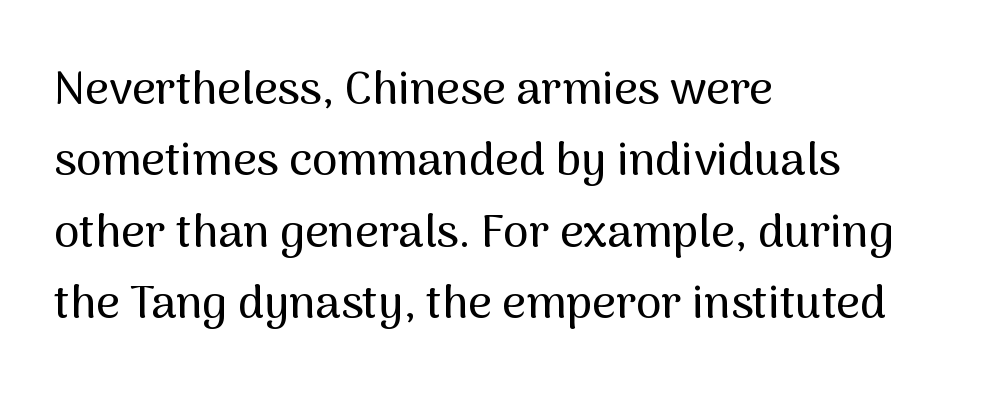
A clean baseline with only descenders dipping below it. Posture: upright roman. This rendering employs a face without finishing strokes, i.e., a sans-serif. If you measured baseline to baseline, you'd find a middling distance. Alignment: flush left. Here the designer chose a conventional face with non-uniform glyph widths.
